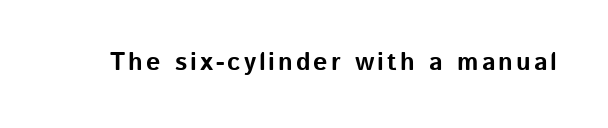
Weight check: bold — yes, fully. Ascenders rise straight up at ninety degrees. The string is rendered with underlining switched off.
